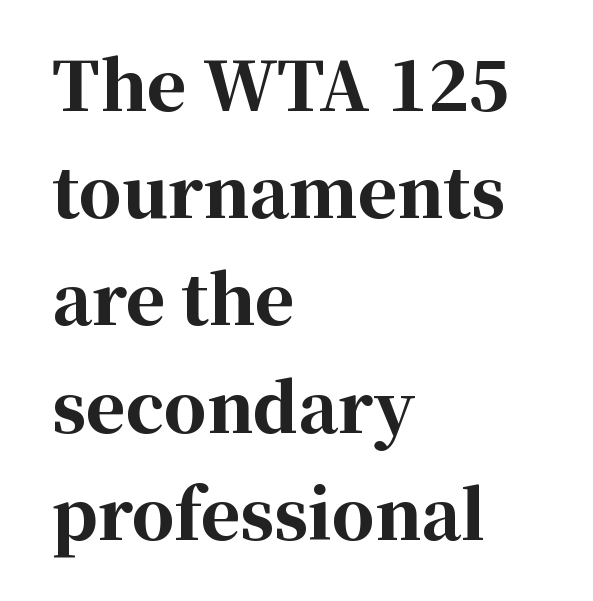
{"serif": "yes", "italic": "no", "bold": "yes", "weight": "bold", "width": "normal", "stroke_contrast": "high", "x_height": "medium", "monospaced": "no", "underline": "no", "align": "left", "line_spacing": "normal", "line_spacing_ratio": 1.6, "letter_spacing": "normal", "letter_spacing_em": 0.0, "glyph_px": 67}
